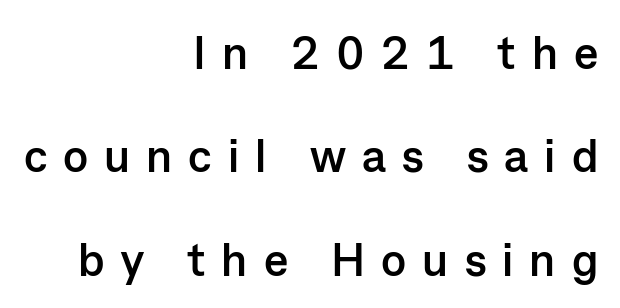
Q: Is the text bold? A: Yes.
Q: Is the text italic (slanted)? A: No, it is upright.
Q: Is the typeface a serif or a sans-serif typeface? A: Sans-serif.
Q: Is the text underlined? A: No.
Q: How is the paragraph aligned? A: Right-aligned.
Q: Is the spacing between letters normal or unusually wide? A: Unusually wide.
Q: Is the spacing between lines tight, normal or loose? A: Loose.
Q: Width (condensed, normal, or wide)? A: Normal.
Q: Stroke contrast? A: Low.
Q: x-height? A: Medium.
Q: Monospaced? A: No.
